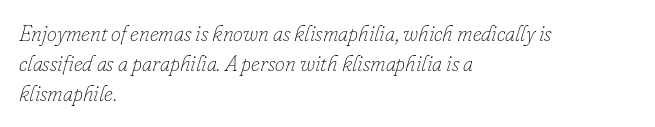
{"italic": "yes", "lean": "right", "slant_degrees": 16, "bold": "no", "underline": "no", "align": "left", "line_spacing": "normal", "line_spacing_ratio": 1.37, "letter_spacing": "normal", "letter_spacing_em": 0.0, "glyph_px": 22}
